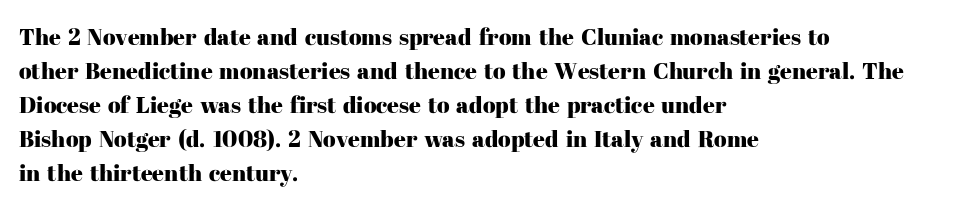
The image shows 23 px text type, upright; set left-aligned, normal line spacing (1.48x), normal letter spacing, not underlined.
